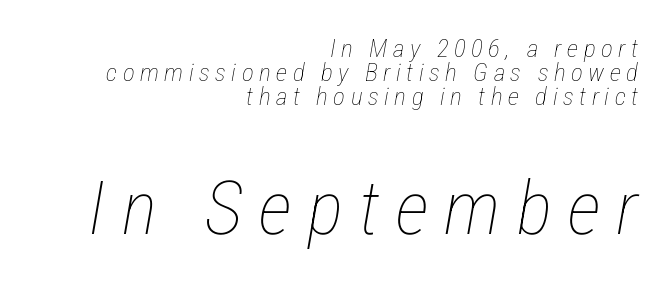
The image shows 74 px thin, condensed type, italic (leaning right); set right-aligned, tight line spacing (0.97x), unusually wide letter spacing (+0.22 em), not underlined; the second (bottom) block is 2.96x larger; low stroke contrast and a medium x-height.
